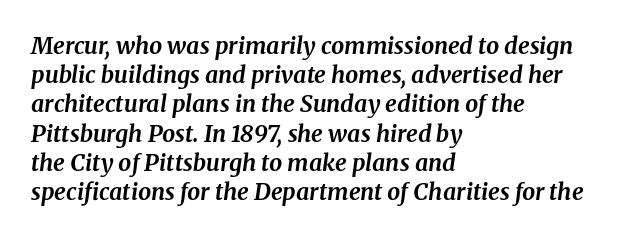
Honestly, the row spacing looks completely unremarkable. Glance below the letters and you will spot only blank space. The paragraph has a hard left edge and a soft right edge. Heft: maximum for text — a bold.
